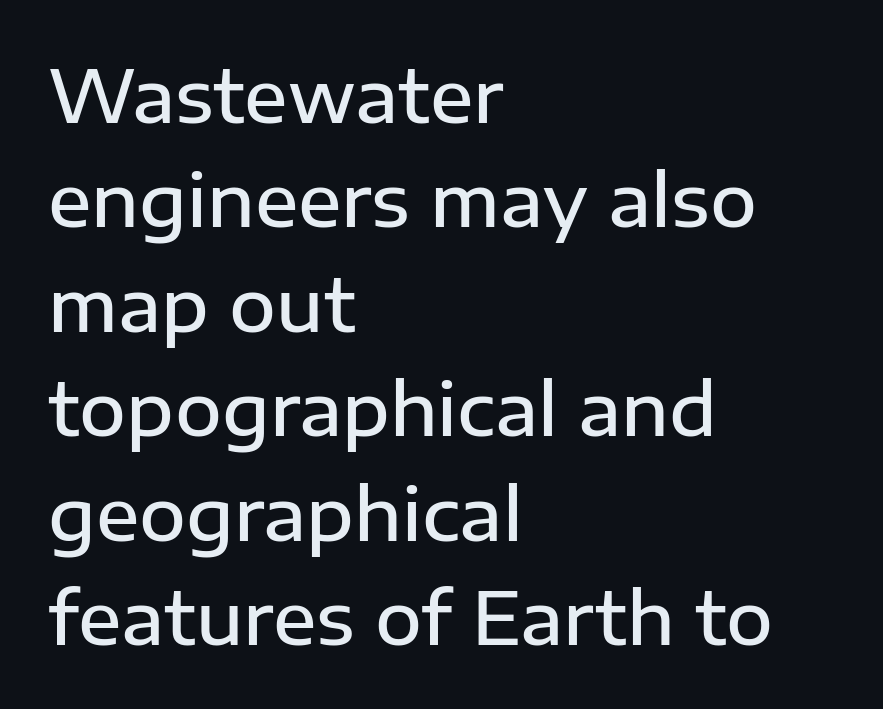
Do the letters lean? They stand straight. The face used here is rendered with its standard letterfit. Each row of text sits above clean, open space. Do the characters align in a grid? No, the font is proportional.
